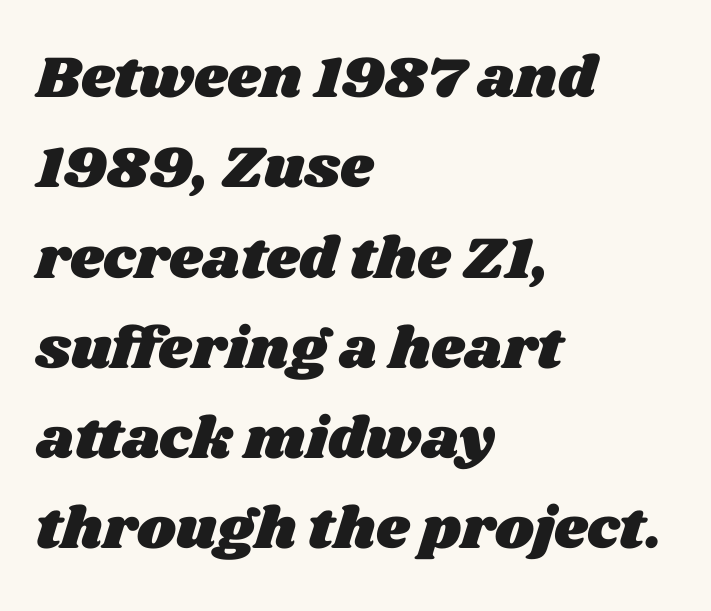
Q: Is the text underlined? A: No.
Q: How is the paragraph aligned? A: Left-aligned.
Q: Is the spacing between letters normal or unusually wide? A: Normal.
Q: Is the spacing between lines tight, normal or loose? A: Normal.
Q: Width (condensed, normal, or wide)? A: Wide.
Q: Stroke contrast? A: Medium.
Q: x-height? A: Large.
Q: Monospaced? A: No.
